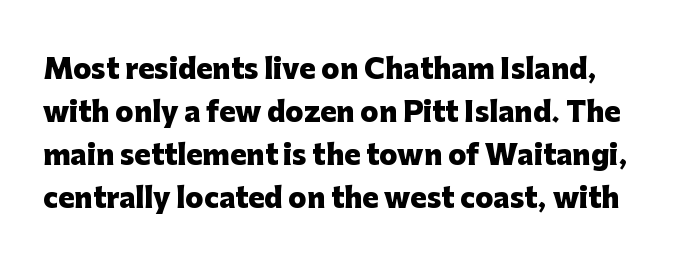
{"italic": "no", "bold": "yes", "underline": "no", "line_spacing": "normal", "line_spacing_ratio": 1.59, "letter_spacing": "normal", "letter_spacing_em": 0.0, "glyph_px": 27}
